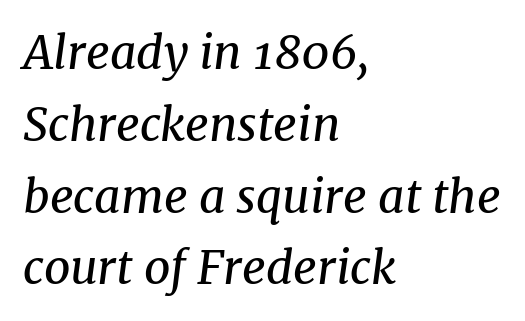
The image shows 46 px regular-weight serif type, italic (leaning right); set left-aligned, normal line spacing (1.56x), normal letter spacing, not underlined; medium stroke contrast and a medium x-height.
